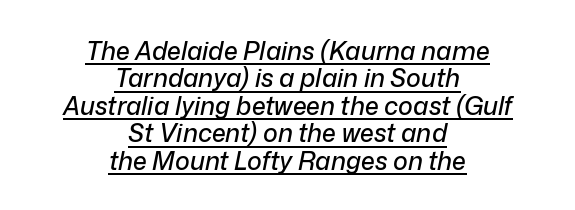
The image shows 25 px text type, italic (leaning right); set centered, tight line spacing (1.1x), normal letter spacing, underlined.
